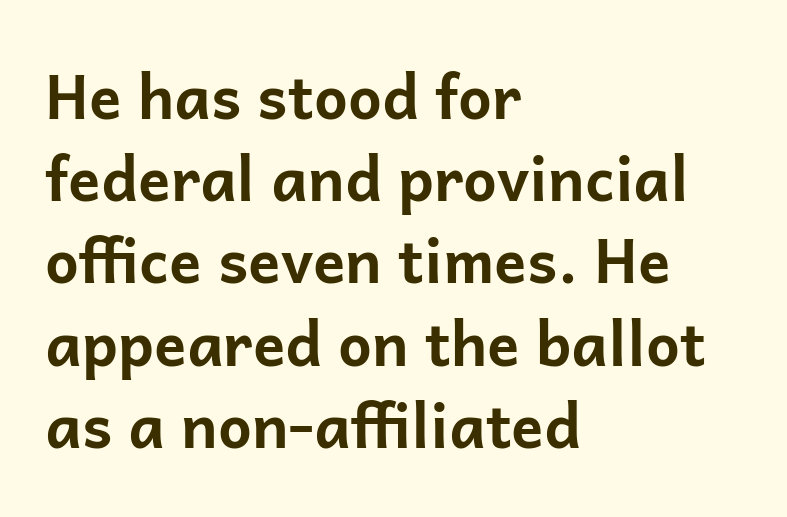
Quick note: not italic, upright. The passage shown is not underscored anywhere. Evenly set lines give the paragraph a standard silhouette. The face used here has the dense, thick strokes of a bold. Where is the straight margin? On the left.
